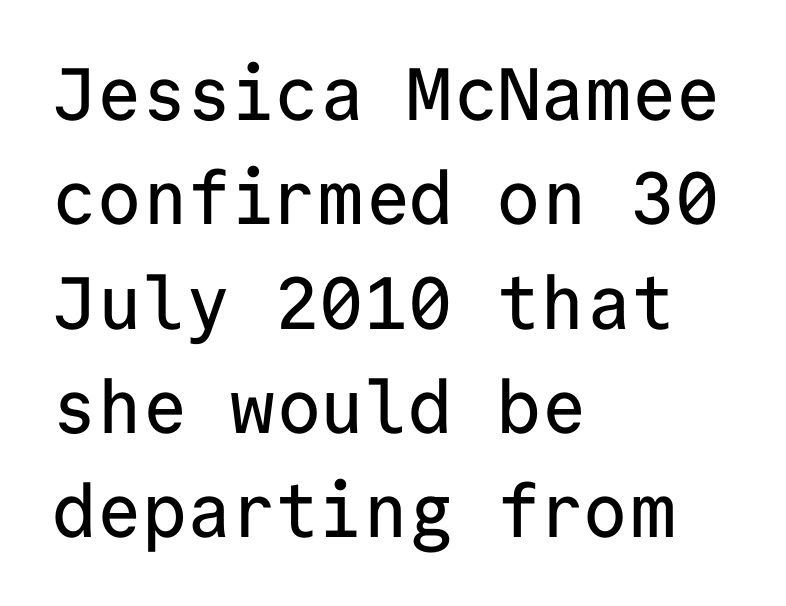
Q: Is the text italic (slanted)? A: No, it is upright.
Q: Is the typeface a serif or a sans-serif typeface? A: Sans-serif.
Q: Is the text underlined? A: No.
Q: How is the paragraph aligned? A: Left-aligned.
Q: Is the spacing between letters normal or unusually wide? A: Normal.
Q: Is the spacing between lines tight, normal or loose? A: Normal.
Q: Width (condensed, normal, or wide)? A: Normal.
Q: Stroke contrast? A: Low.
Q: x-height? A: Medium.
Q: Monospaced? A: Yes.
